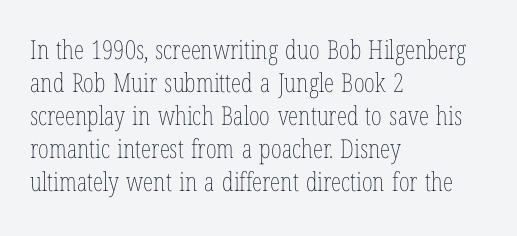
The image shows 26 px text type, upright; set left-aligned, normal line spacing (1.27x), normal letter spacing, not underlined.
